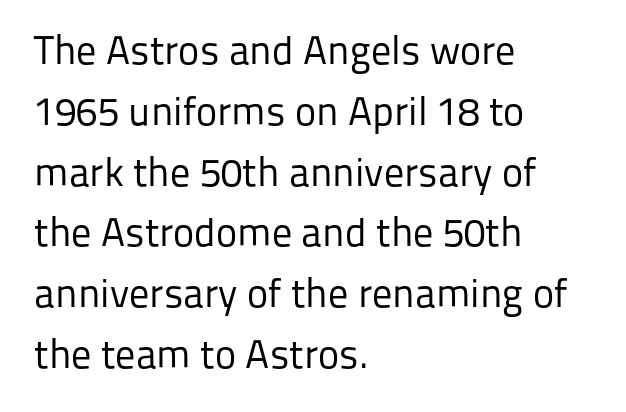
The image shows 40 px regular-weight sans-serif type, upright; set left-aligned, normal line spacing (1.52x), normal letter spacing, not underlined; low stroke contrast and a medium x-height.
